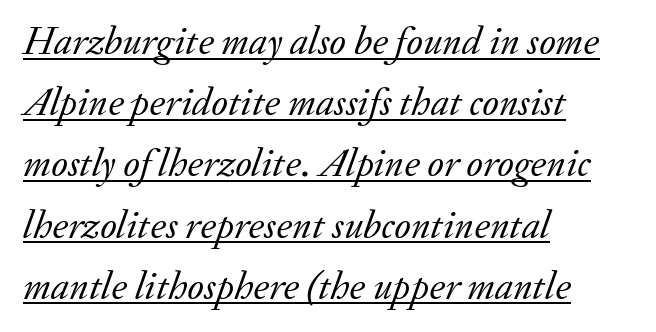
Q: Is the text bold? A: No.
Q: Is the text italic (slanted)? A: Yes, it leans right by about 20 degrees.
Q: Is the typeface a serif or a sans-serif typeface? A: Serif.
Q: Is the text underlined? A: Yes.
Q: How is the paragraph aligned? A: Left-aligned.
Q: Is the spacing between letters normal or unusually wide? A: Normal.
Q: Is the spacing between lines tight, normal or loose? A: Normal.
Q: Width (condensed, normal, or wide)? A: Normal.
Q: Stroke contrast? A: Low.
Q: x-height? A: Small.
Q: Monospaced? A: No.
